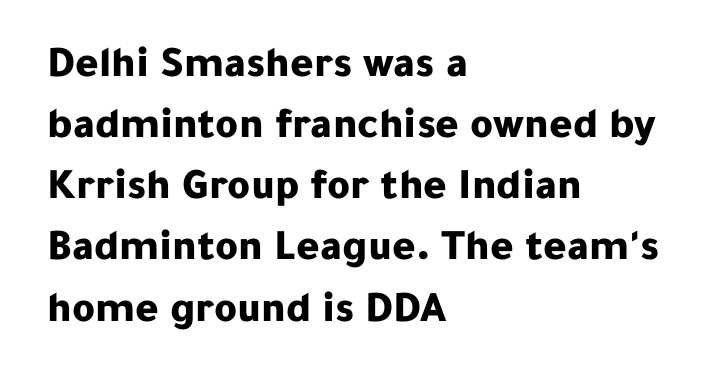
Serif or sans? Sans — the stroke terminals are bare. Chunky letters — that's bold for sure. This sample has the flowing, uneven cadence of proportional lettering. The type sits square on the baseline with zero lean. Every row of glyphs begins at an identical x-position on the left. Nothing unusual about the tracking: characters are spaced as the font intends.
